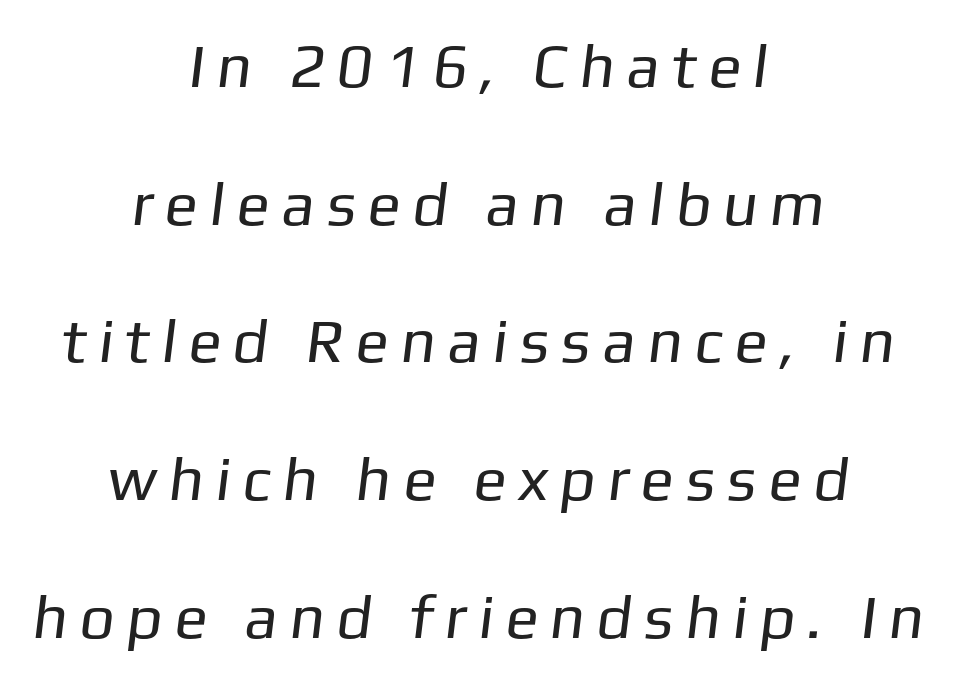
The image shows 62 px regular-weight sans-serif type; set centered, loose line spacing (2.22x), unusually wide letter spacing (+0.26 em), not underlined; low stroke contrast and a medium x-height.
